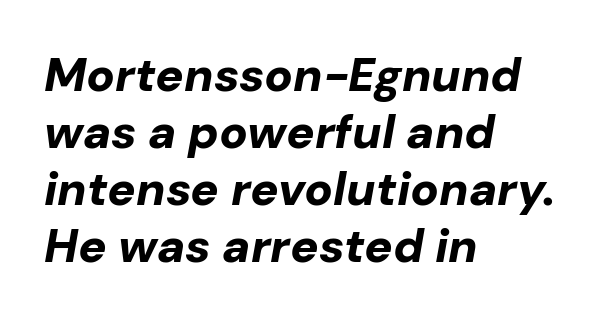
The image shows 47 px bold type, italic (leaning right); set left-aligned, line spacing 1.21x, normal letter spacing, not underlined; low stroke contrast and a medium x-height.
